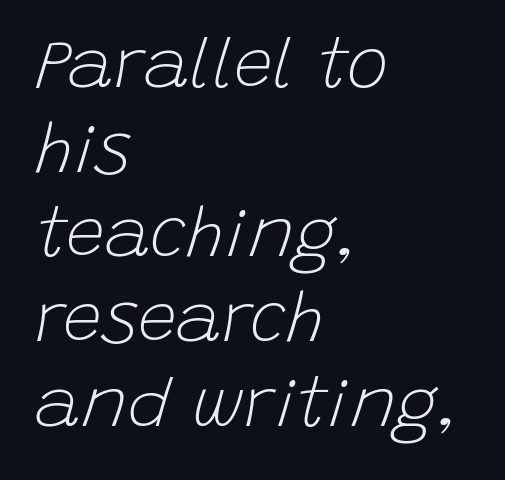
Honestly, the letter spacing is just normal — you wouldn't notice it. If you drew a ruler down the left edge, every line would touch it. Stems and bowls with no extra thickness — not bold. A clean baseline with only descenders dipping below it. This sample uses an oblique cut, with every glyph tilted off the vertical.
